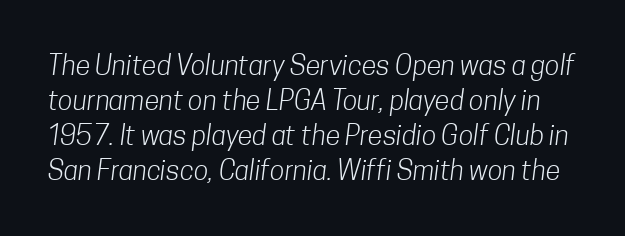
Q: Is the text bold? A: No.
Q: Is the text underlined? A: No.
Q: Is the spacing between letters normal or unusually wide? A: Normal.
Q: Is the spacing between lines tight, normal or loose? A: Normal.
